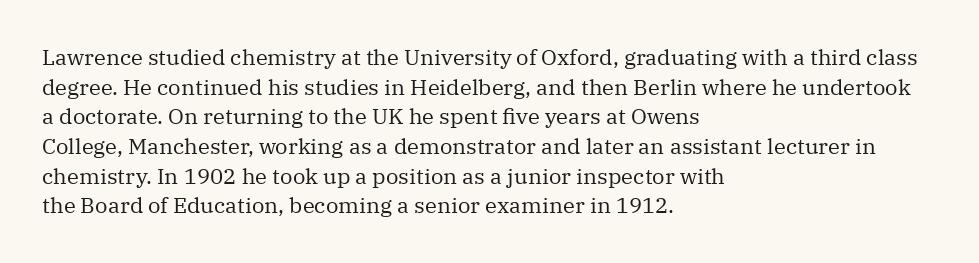
{"italic": "no", "bold": "no", "underline": "no", "align": "left", "line_spacing": "normal", "line_spacing_ratio": 1.35, "letter_spacing": "normal", "letter_spacing_em": 0.0, "glyph_px": 22}
